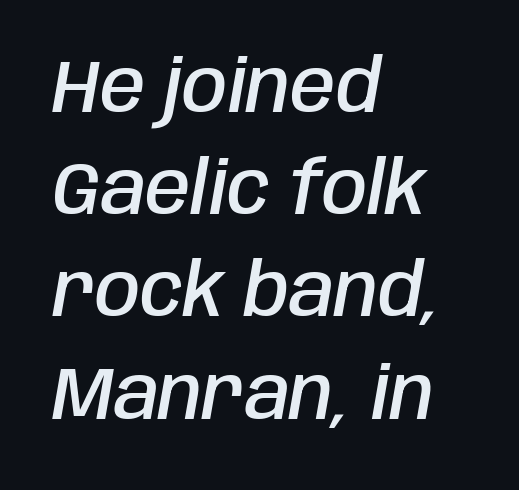
The image shows 73 px semibold, condensed type, italic (leaning right); set left-aligned, normal line spacing (1.4x), normal letter spacing, not underlined; low stroke contrast and a large x-height.
